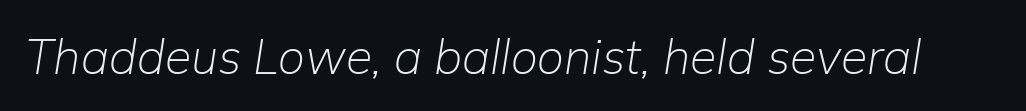
The image shows 48 px light type, italic (leaning right); set normal letter spacing, not underlined; low stroke contrast and a medium x-height.
